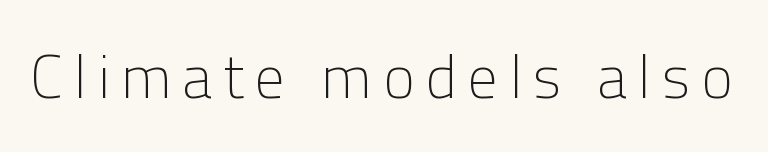
The image shows 60 px light sans-serif type, upright; set not underlined; low stroke contrast and a medium x-height.
